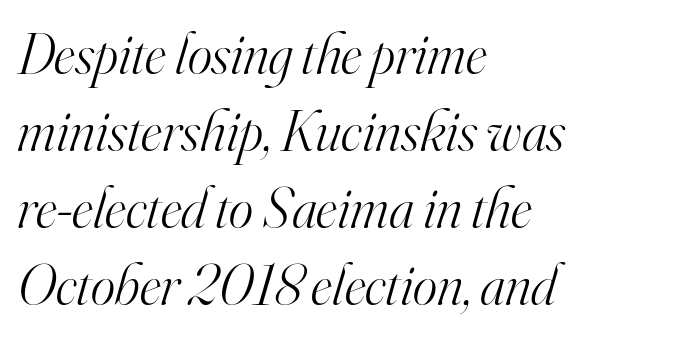
Where is the straight margin? On the left. The passage shown is typed in a proportional face where columns would drift. Glance below the letters and you will spot only blank space. I'd call this a serif setting — the letters wear small feet.
